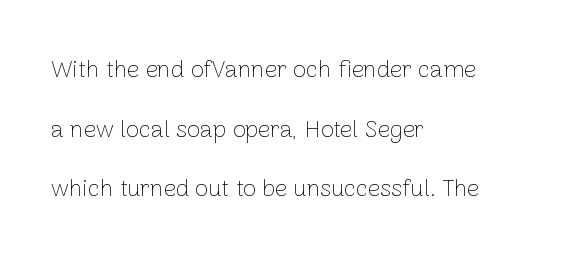
This rendering uses left alignment, leaving the right contour irregular. This rendering leaves character spacing at its baseline value. Ordinary non-slanted type is in use. Summary of vertical rhythm: relaxed, with wide interline spacing. Letters have the restrained weight of plain body copy at most.
